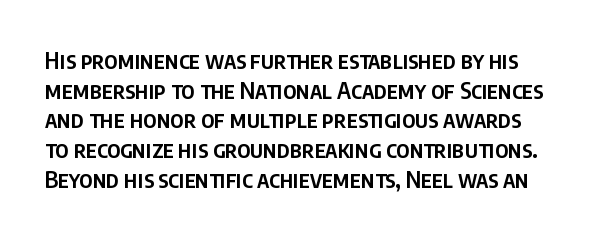
Q: Is the text bold? A: Semi-bold.
Q: Is the text italic (slanted)? A: No, it is upright.
Q: Is the text underlined? A: No.
Q: Is the spacing between letters normal or unusually wide? A: Normal.
Q: Is the spacing between lines tight, normal or loose? A: Normal.
